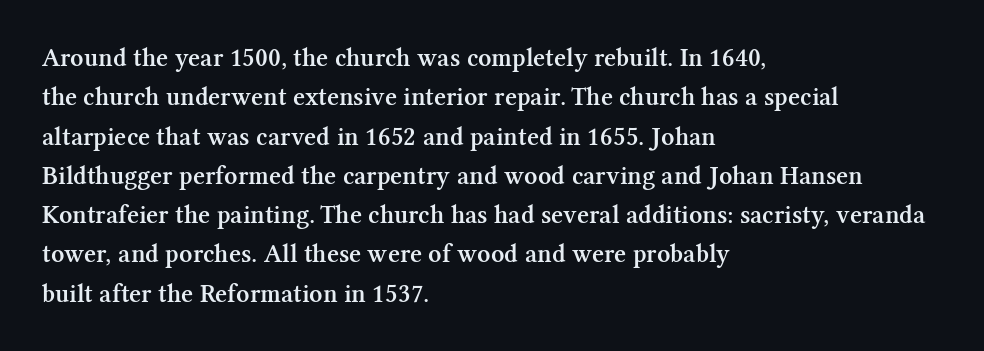
{"italic": "no", "bold": "semi", "underline": "no", "align": "left", "line_spacing": "normal", "line_spacing_ratio": 1.51, "letter_spacing": "normal", "letter_spacing_em": 0.0, "glyph_px": 26}
